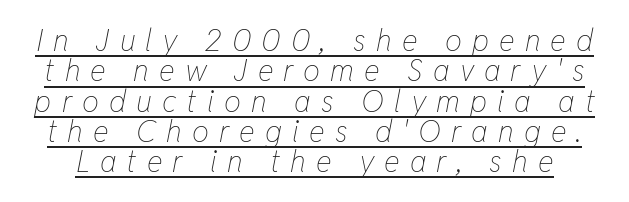
{"italic": "yes", "lean": "right", "slant_degrees": 11, "bold": "no", "weight": "thin", "width": "condensed", "stroke_contrast": "low", "x_height": "medium", "monospaced": "no", "underline": "yes", "line_spacing": "tight", "line_spacing_ratio": 1.01, "letter_spacing": "wide", "letter_spacing_em": 0.34, "glyph_px": 30}
